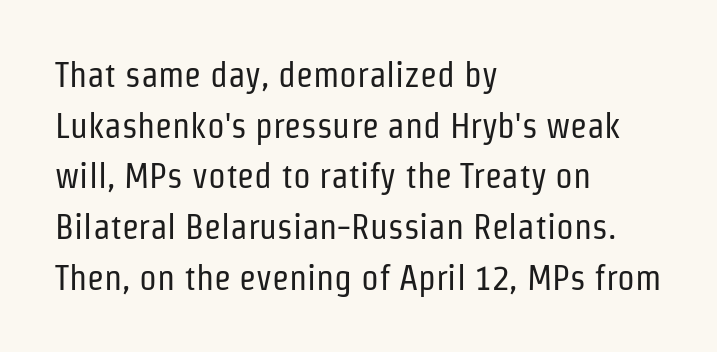
The image shows 35 px regular-weight, condensed sans-serif type, upright; set left-aligned, normal line spacing (1.45x), normal letter spacing, not underlined; low stroke contrast and a medium x-height.
